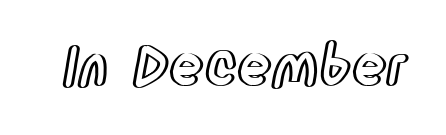
{"width": "condensed", "x_height": "large", "monospaced": "no", "underline": "no", "letter_spacing": "normal", "letter_spacing_em": 0.0, "glyph_px": 54}
